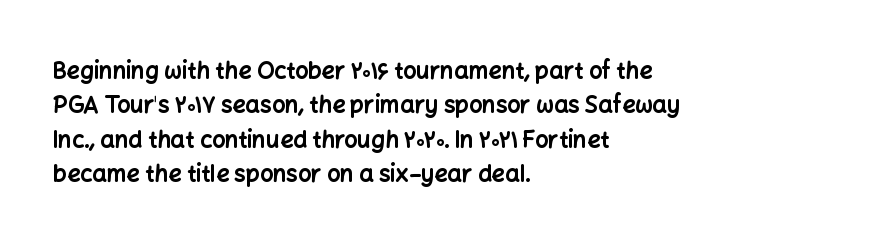
Q: Is the text bold? A: Yes.
Q: Is the text italic (slanted)? A: No, it is upright.
Q: Is the text underlined? A: No.
Q: How is the paragraph aligned? A: Left-aligned.
Q: Is the spacing between letters normal or unusually wide? A: Normal.
Q: Is the spacing between lines tight, normal or loose? A: Normal.
